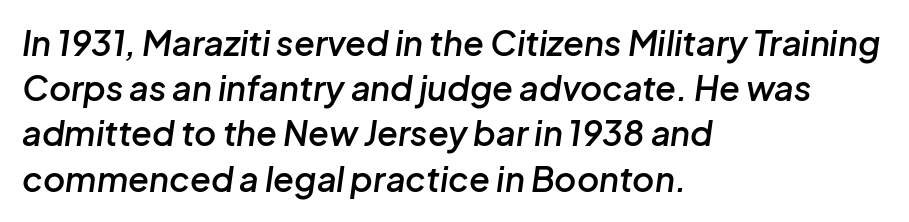
Q: Is the text bold? A: Semi-bold.
Q: Is the text italic (slanted)? A: Yes, it leans right by about 8 degrees.
Q: Is the text underlined? A: No.
Q: How is the paragraph aligned? A: Left-aligned.
Q: Is the spacing between letters normal or unusually wide? A: Normal.
Q: Is the spacing between lines tight, normal or loose? A: Normal.
Q: Width (condensed, normal, or wide)? A: Normal.
Q: Stroke contrast? A: Low.
Q: x-height? A: Medium.
Q: Monospaced? A: No.
